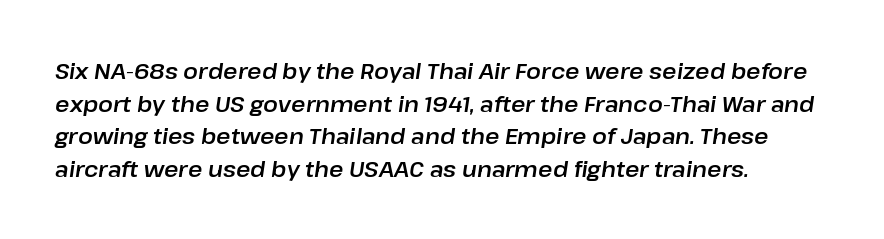
The image shows 22 px text type, italic (leaning right); set left-aligned, normal line spacing (1.48x), normal letter spacing, not underlined.
